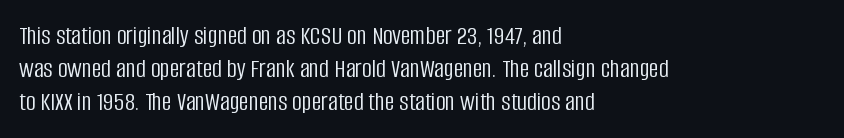
The image shows 27 px text type, upright; set left-aligned, line spacing 1.22x, normal letter spacing, not underlined.
